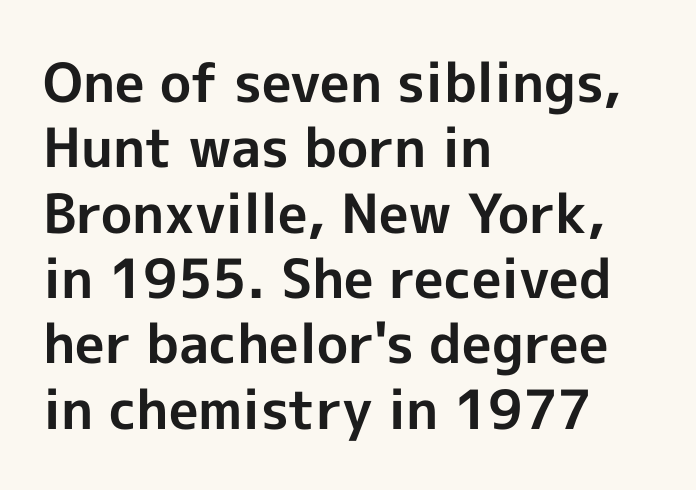
{"serif": "no", "italic": "no", "bold": "yes", "weight": "bold", "width": "normal", "x_height": "medium", "monospaced": "no", "underline": "no", "align": "left", "line_spacing_ratio": 1.21, "letter_spacing": "normal", "letter_spacing_em": 0.0, "glyph_px": 54}
